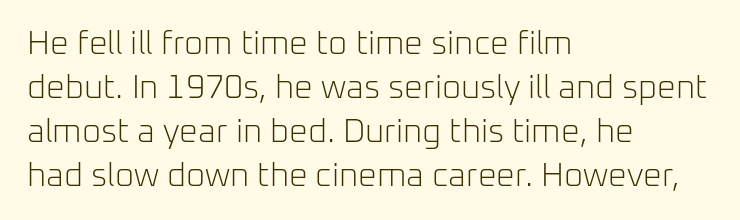
{"serif": "no", "italic": "no", "bold": "no", "weight": "light", "width": "normal", "stroke_contrast": "low", "x_height": "medium", "monospaced": "no", "underline": "no", "align": "left", "line_spacing": "normal", "line_spacing_ratio": 1.33, "letter_spacing": "normal", "letter_spacing_em": 0.0, "glyph_px": 33}
